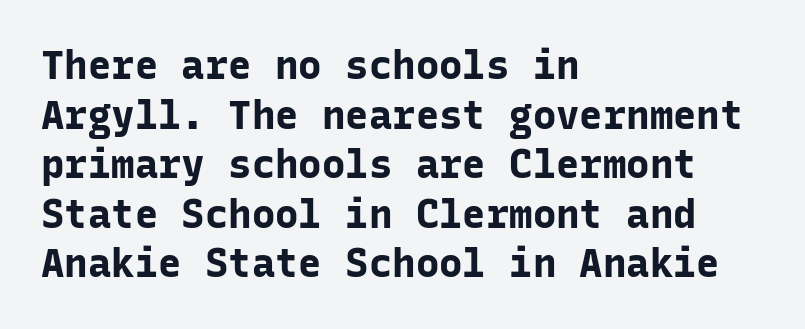
What stands out about the letter spacing? Nothing — it is the standard amount. Compared with an ordinary text face, these strokes are far heavier — a full bold. Note the uniform advance width — an 'i' takes as much space as an 'm'. Each new line begins a customary step beneath the previous one. Nope, no serifs anywhere on these letters.
